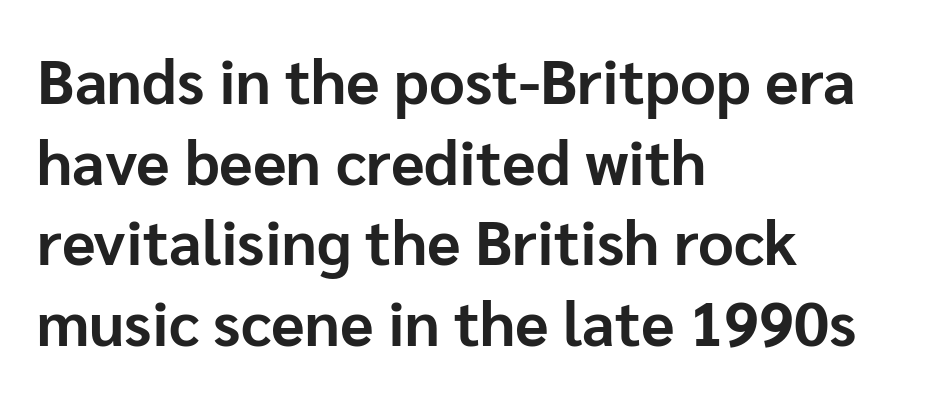
The image shows 62 px bold sans-serif type, upright; set left-aligned, normal line spacing (1.3x), normal letter spacing, not underlined; low stroke contrast and a medium x-height.
